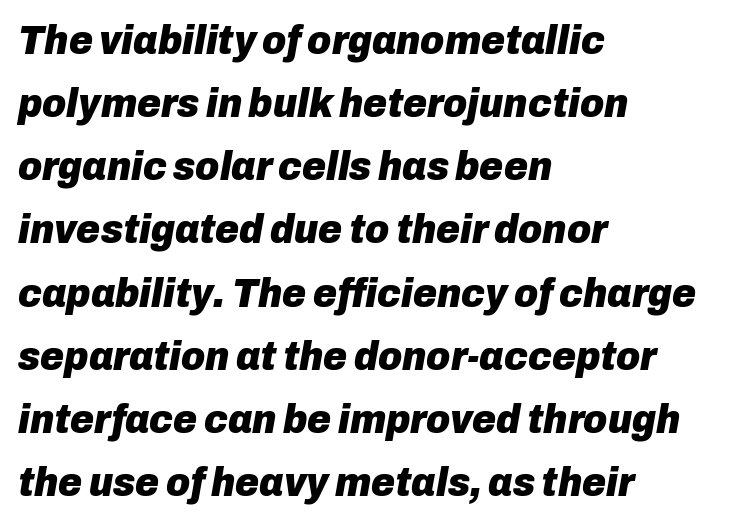
The ragged edge is on the right, which tells us the setting is flush left. Its strokes are broad and dark, the hallmark of bold type. The words here are not underlined. This sample keeps an unexceptional amount of space between lines. Italic? Definitely — the glyphs are oblique. The letters sit at their default tracking, neither squeezed nor spread.
